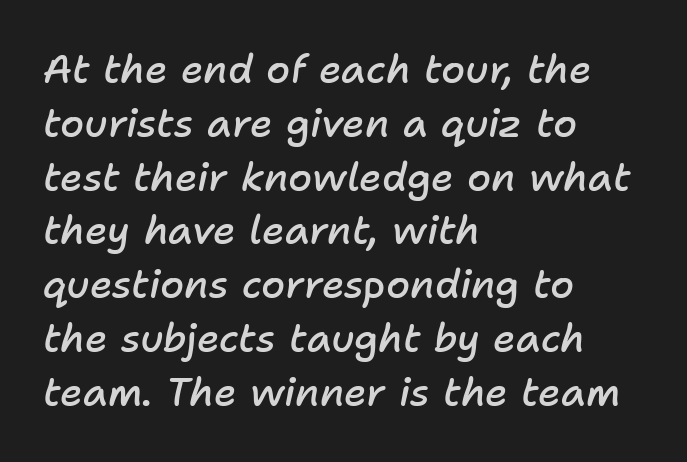
The image shows 39 px semibold type, italic (leaning right); set left-aligned, normal line spacing (1.38x), normal letter spacing, not underlined; low stroke contrast and a medium x-height.
